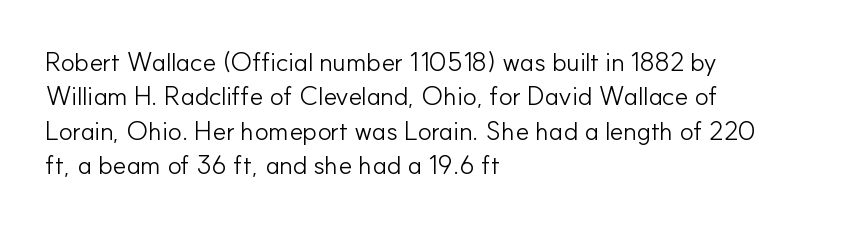
Q: Is the text bold? A: No.
Q: Is the text italic (slanted)? A: No, it is upright.
Q: Is the text underlined? A: No.
Q: How is the paragraph aligned? A: Left-aligned.
Q: Is the spacing between letters normal or unusually wide? A: Normal.
Q: Is the spacing between lines tight, normal or loose? A: Normal.
